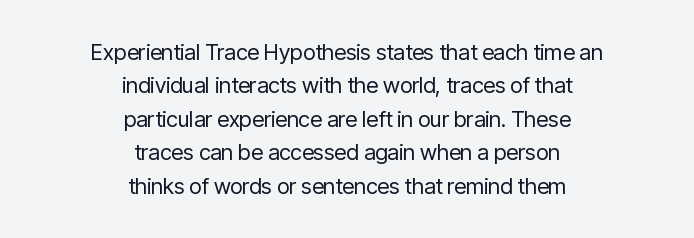
The image shows 22 px text type, upright; set centered, normal line spacing (1.52x), normal letter spacing, not underlined.
